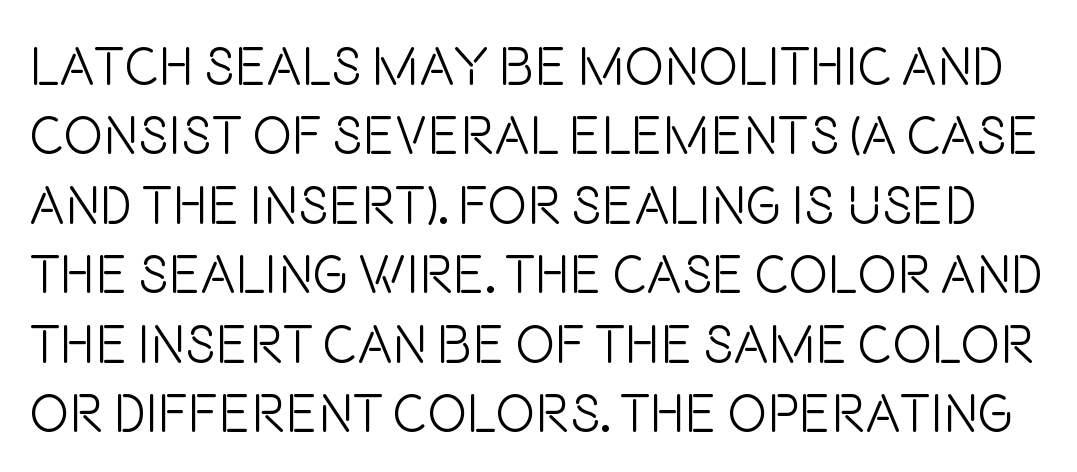
Font category for this specimen: sans-serif. The face used here is proportionally spaced, like ordinary book or web type. The typesetting does not lean heavy: it is not bold. Words appear dense and cohesive because spacing is normal.
